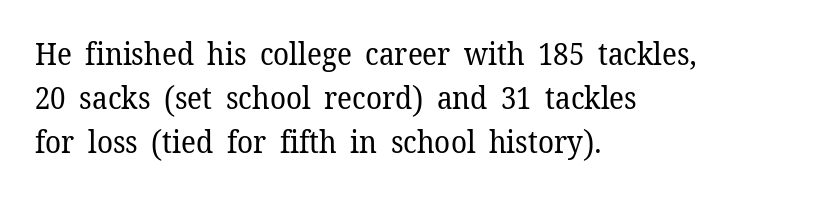
{"serif": "yes", "italic": "no", "bold": "no", "weight": "regular", "width": "normal", "stroke_contrast": "low", "x_height": "medium", "monospaced": "no", "underline": "no", "align": "left", "line_spacing": "normal", "line_spacing_ratio": 1.47, "letter_spacing": "normal", "letter_spacing_em": 0.0, "glyph_px": 30}
